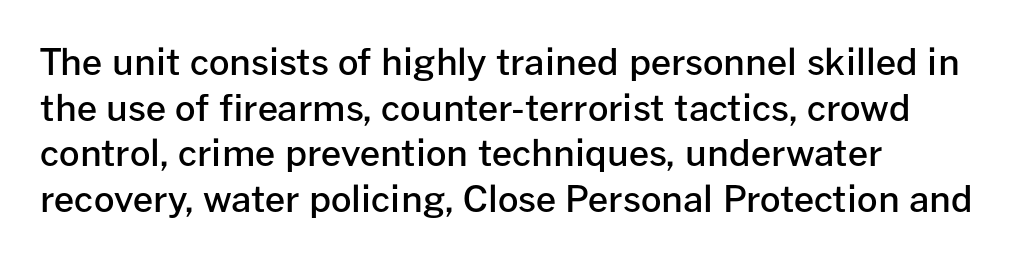
{"serif": "no", "italic": "no", "bold": "semi", "weight": "semibold", "width": "normal", "stroke_contrast": "low", "x_height": "medium", "monospaced": "no", "underline": "no", "align": "left", "line_spacing": "normal", "line_spacing_ratio": 1.27, "letter_spacing": "normal", "letter_spacing_em": 0.0, "glyph_px": 36}
